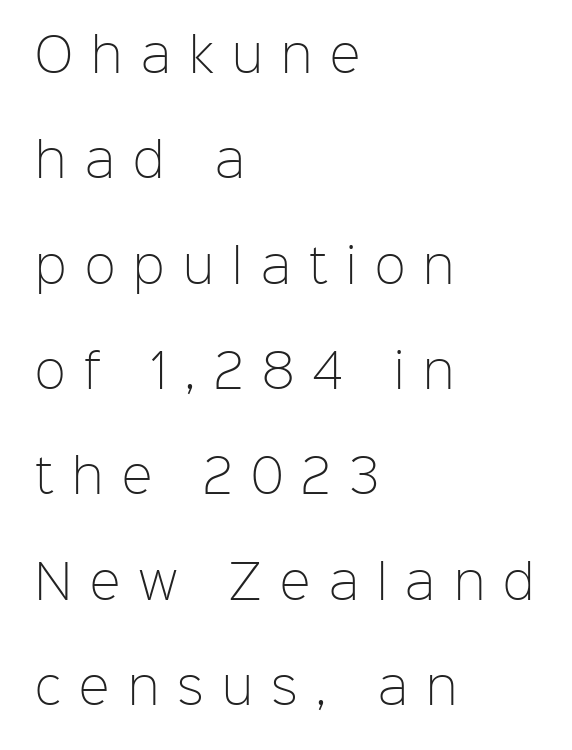
Q: Is the text bold? A: No.
Q: Is the text italic (slanted)? A: No, it is upright.
Q: Is the typeface a serif or a sans-serif typeface? A: Sans-serif.
Q: Is the text underlined? A: No.
Q: How is the paragraph aligned? A: Left-aligned.
Q: Is the spacing between letters normal or unusually wide? A: Unusually wide.
Q: Is the spacing between lines tight, normal or loose? A: Loose.
Q: Width (condensed, normal, or wide)? A: Normal.
Q: Stroke contrast? A: Low.
Q: x-height? A: Medium.
Q: Monospaced? A: No.
